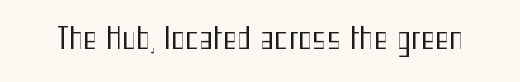
Ordinary non-slanted type is in use. Proportional: the letters do not fall into vertical columns. The gap between lines stays unmarked. Compared with a typical body face, this is equally light or lighter still. Grotesque or geometric, the face here clearly has no serifs. Standard letterfit; no display-style spreading of the glyphs.
